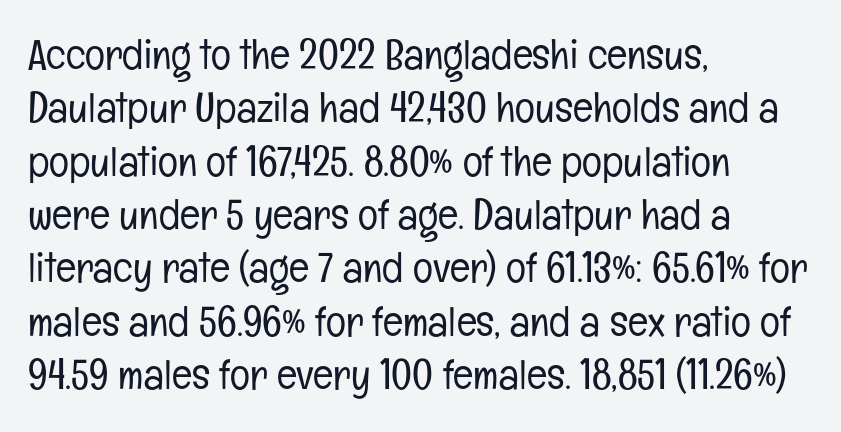
The words here are not underlined. Classification — sans serif. Visually the block forms a straight wall on the left and a jagged coastline on the right. Counters stay open thanks to moderate or lighter strokes.
